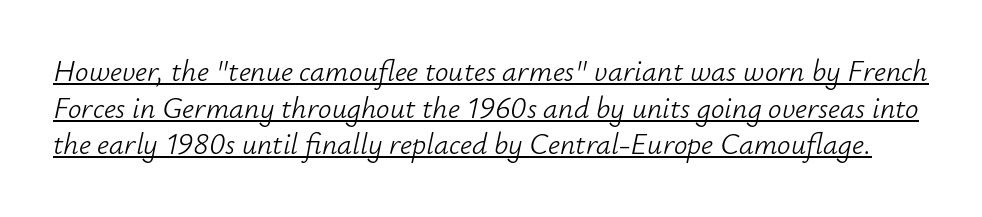
Think of a printed novel: that variable character pitch is what you see here. Slanted lettering throughout. Compared with typical body copy, the letter spacing here is the same. Every word sits above its own underline.
